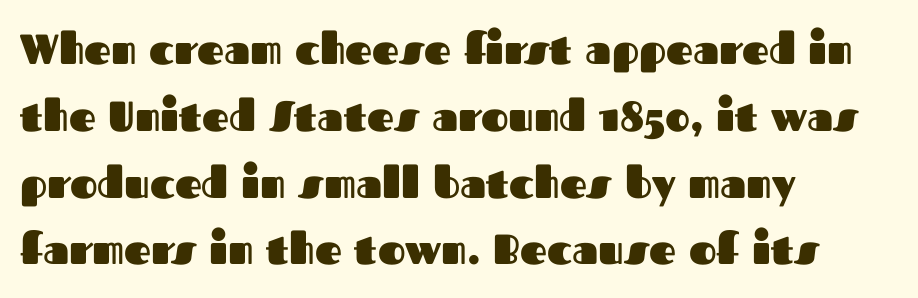
The image shows 42 px heavy sans-serif type, upright; set left-aligned, normal line spacing (1.59x), normal letter spacing, not underlined; medium stroke contrast and a medium x-height.
